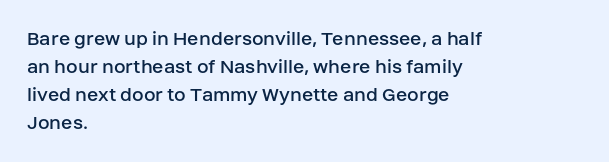
The image shows 21 px text type, upright; set left-aligned, normal line spacing (1.33x), normal letter spacing, not underlined.
